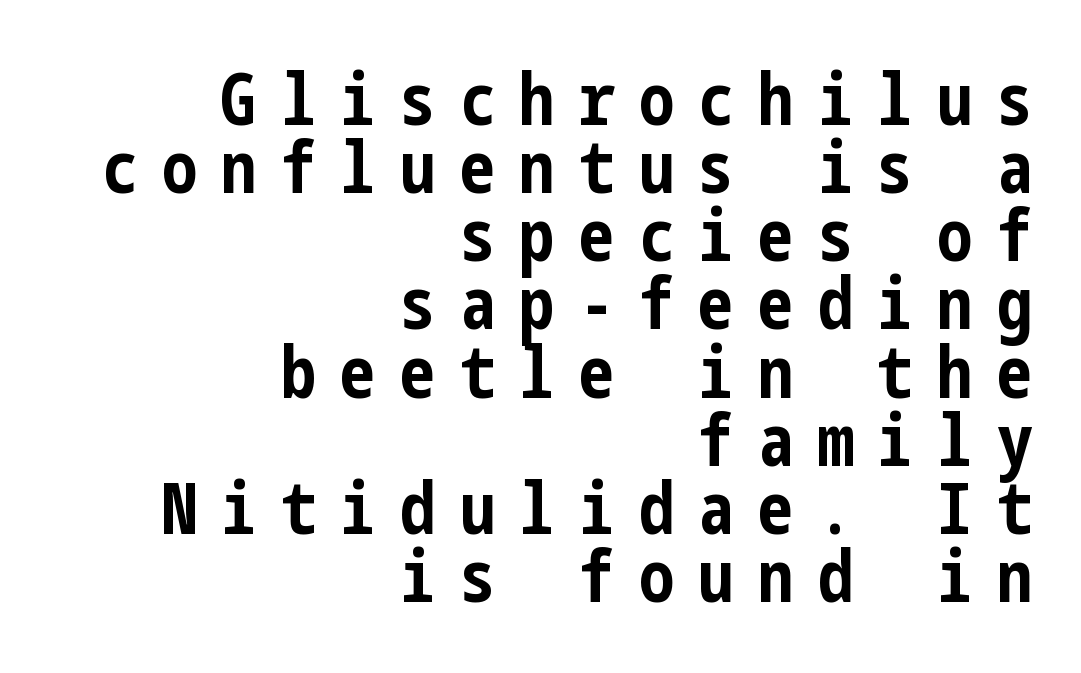
{"serif": "no", "italic": "no", "bold": "yes", "weight": "bold", "width": "condensed", "stroke_contrast": "low", "x_height": "medium", "underline": "no", "align": "right", "line_spacing": "tight", "line_spacing_ratio": 0.96, "letter_spacing": "wide", "letter_spacing_em": 0.34, "glyph_px": 71}
